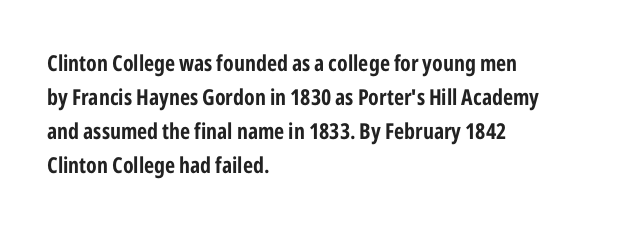
Q: Is the text bold? A: Yes.
Q: Is the text italic (slanted)? A: No, it is upright.
Q: Is the text underlined? A: No.
Q: How is the paragraph aligned? A: Left-aligned.
Q: Is the spacing between letters normal or unusually wide? A: Normal.
Q: Is the spacing between lines tight, normal or loose? A: Normal.
